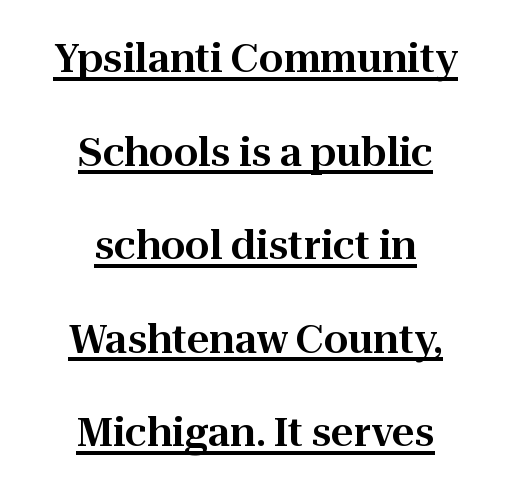
The image shows 39 px serif type, upright; set centered, loose line spacing (2.4x), normal letter spacing, underlined; high stroke contrast and a medium x-height.
